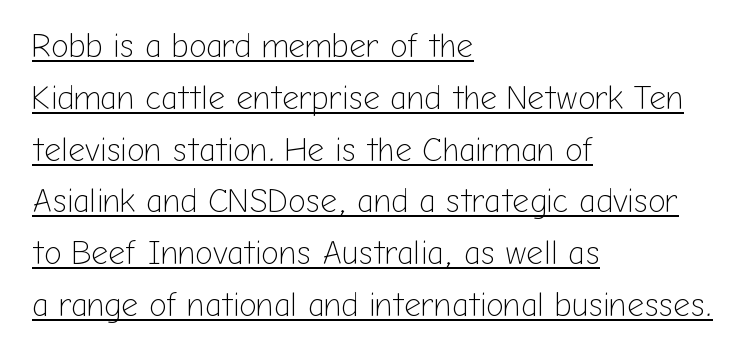
Character widths vary here, with narrow letters taking less room than wide ones. Does the copy run flush right? No — it runs flush left. Normally led — the rows are evenly, conventionally spaced. Honestly, the letter spacing is just normal — you wouldn't notice it. Italic: no, the glyphs are upright roman. These characters rest on top of a visible drawn line.
